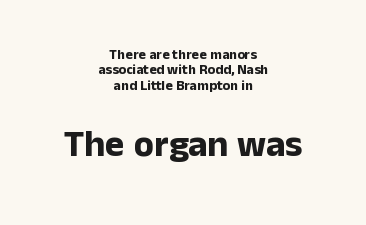
The image shows 37 px bold sans-serif type, upright; set centered, tight line spacing (1.1x), normal letter spacing, not underlined; the second (bottom) block is 2.64x larger; low stroke contrast and a medium x-height.
